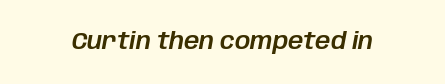
{"italic": "yes", "lean": "right", "slant_degrees": 10, "underline": "no", "letter_spacing": "normal", "letter_spacing_em": 0.0, "glyph_px": 24}
